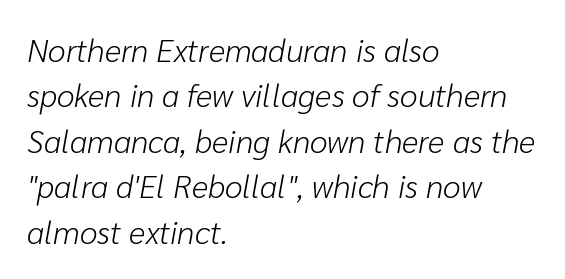
Q: Is the text bold? A: No.
Q: Is the text italic (slanted)? A: Yes, it leans right by about 10 degrees.
Q: Is the text underlined? A: No.
Q: How is the paragraph aligned? A: Left-aligned.
Q: Is the spacing between letters normal or unusually wide? A: Normal.
Q: Is the spacing between lines tight, normal or loose? A: Normal.
Q: Width (condensed, normal, or wide)? A: Normal.
Q: Stroke contrast? A: Low.
Q: x-height? A: Medium.
Q: Monospaced? A: No.
